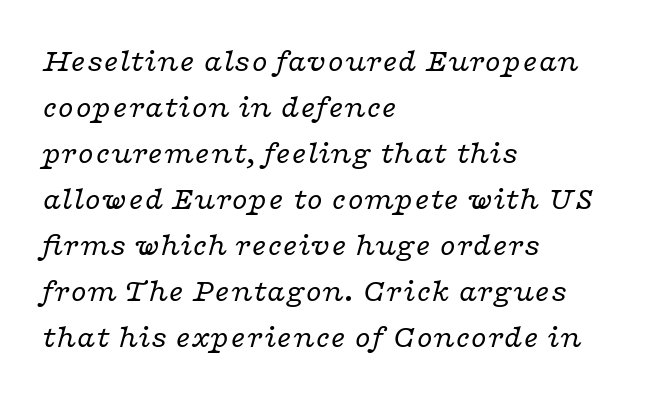
Here the designer chose a conventional face with non-uniform glyph widths. The letters are slanted; this is an italic face. No heavy texture on the line: the type isn't bold. Does the copy run flush right? No — it runs flush left. Yep, those are serifs on the letters.
